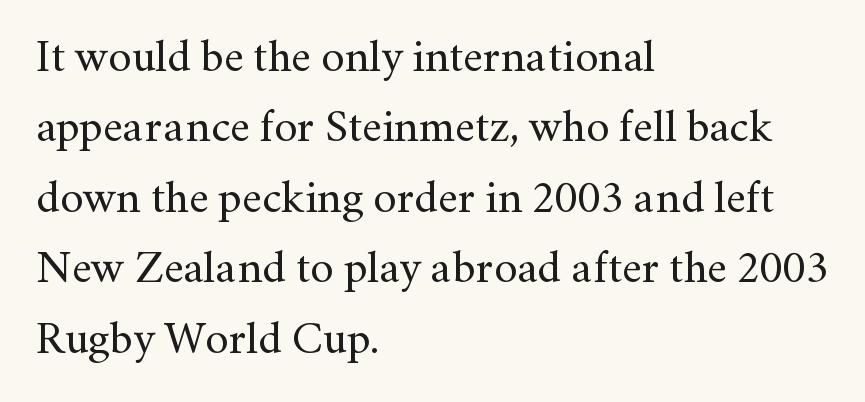
Q: Is the text bold? A: No.
Q: Is the text italic (slanted)? A: No, it is upright.
Q: Is the typeface a serif or a sans-serif typeface? A: Serif.
Q: Is the text underlined? A: No.
Q: How is the paragraph aligned? A: Left-aligned.
Q: Is the spacing between letters normal or unusually wide? A: Normal.
Q: Is the spacing between lines tight, normal or loose? A: Normal.
Q: Width (condensed, normal, or wide)? A: Normal.
Q: Stroke contrast? A: Medium.
Q: x-height? A: Small.
Q: Monospaced? A: No.
